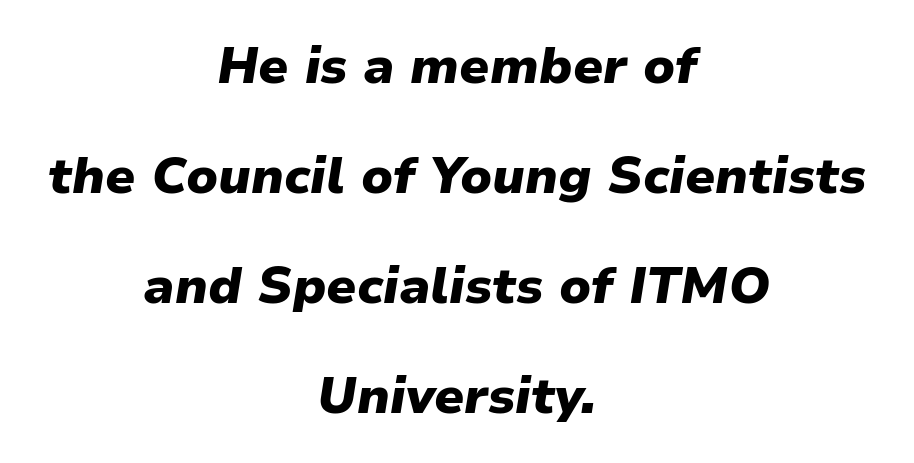
Check the space under the baseline: it is left empty. Each new line begins a long way beneath the previous one. Style check: oblique. Is the letter spacing exaggerated? No — it looks like the ordinary default. Typesetter's note: full bold, strokes at maximum text heaviness. One-word summary of the alignment: center.
